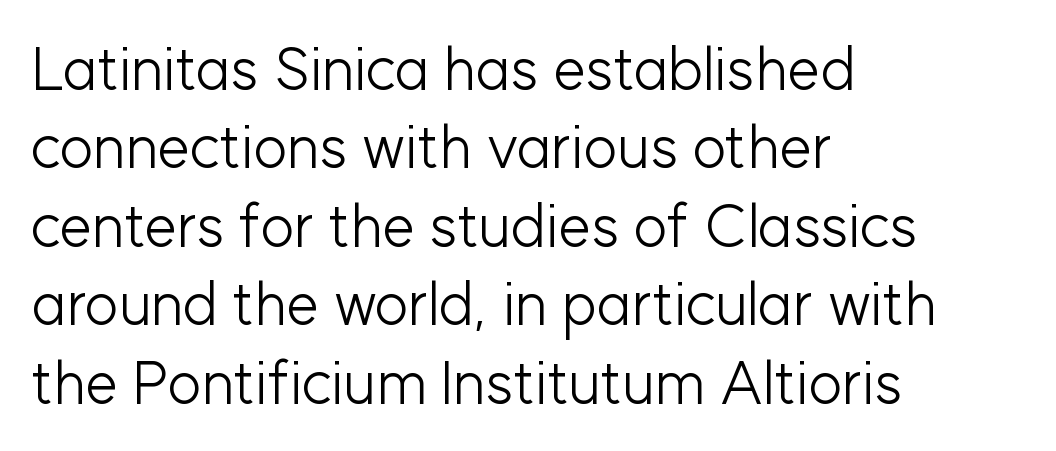
{"serif": "no", "italic": "no", "bold": "no", "weight": "light", "width": "normal", "stroke_contrast": "low", "x_height": "medium", "monospaced": "no", "underline": "no", "align": "left", "line_spacing": "normal", "line_spacing_ratio": 1.33, "letter_spacing": "normal", "letter_spacing_em": 0.0, "glyph_px": 59}
